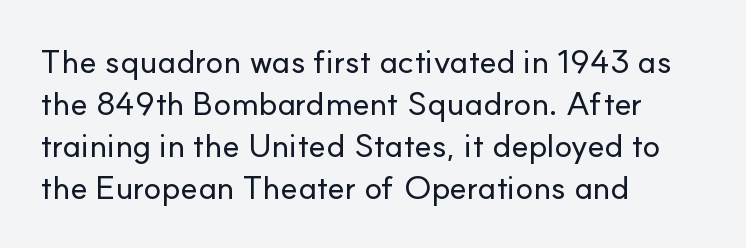
Q: Is the text italic (slanted)? A: No, it is upright.
Q: Is the typeface a serif or a sans-serif typeface? A: Sans-serif.
Q: Is the text underlined? A: No.
Q: How is the paragraph aligned? A: Left-aligned.
Q: Is the spacing between letters normal or unusually wide? A: Normal.
Q: Is the spacing between lines tight, normal or loose? A: Normal.
Q: Width (condensed, normal, or wide)? A: Normal.
Q: Stroke contrast? A: Low.
Q: x-height? A: Small.
Q: Monospaced? A: No.
